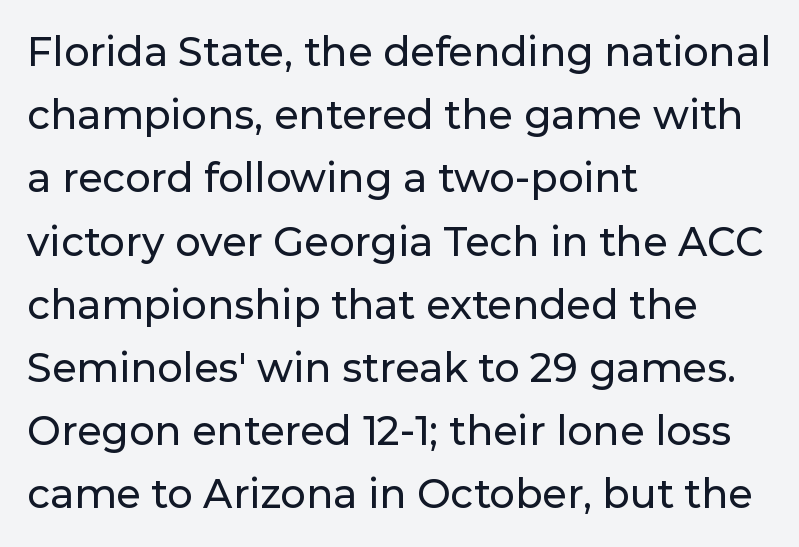
{"serif": "no", "italic": "no", "width": "normal", "stroke_contrast": "low", "x_height": "medium", "monospaced": "no", "underline": "no", "align": "left", "line_spacing": "normal", "line_spacing_ratio": 1.58, "letter_spacing": "normal", "letter_spacing_em": 0.0, "glyph_px": 40}
